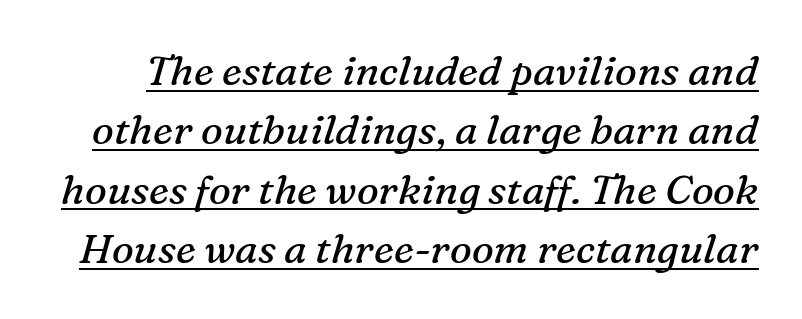
The horizontal fit of the characters is conventional and even. The rendering applies a slant to the glyphs. On a weight scale, this lands at 450 or below. The letters advance in unequal steps, a hallmark of proportional type. I'd call this a serif setting — the letters wear small feet.
